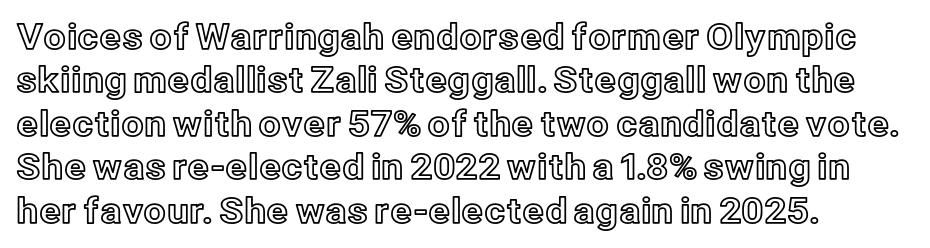
Does the lettering tilt? It doesn't — this is upright. Honestly, the letter spacing is just normal — you wouldn't notice it. Do the characters align in a grid? No, the font is proportional. Descenders are the only things crossing below the line. These lines are set flush left with a ragged right edge.
